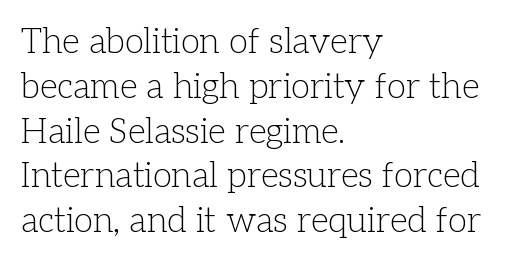
Character widths vary here, with narrow letters taking less room than wide ones. Visually the block forms a straight wall on the left and a jagged coastline on the right. The typeface chosen for these lines features serifs. This is the regular roman posture of the typeface. The designer left line spacing at the default. Inter-character spacing is left at the font's built-in metrics.
